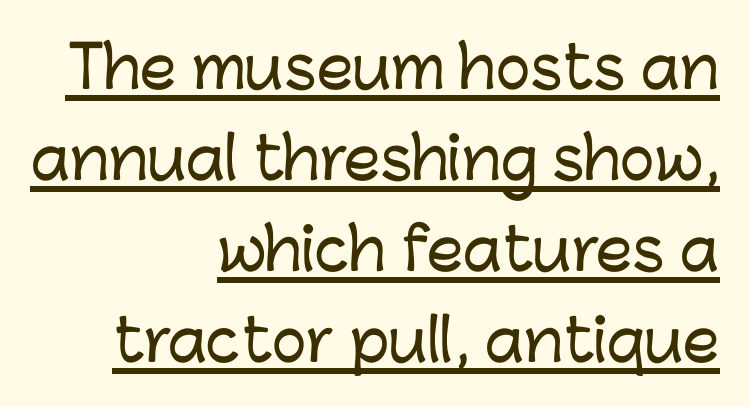
{"serif": "no", "italic": "no", "width": "normal", "stroke_contrast": "low", "x_height": "medium", "monospaced": "no", "underline": "yes", "align": "right", "line_spacing": "normal", "line_spacing_ratio": 1.57, "letter_spacing": "normal", "letter_spacing_em": 0.0, "glyph_px": 58}
